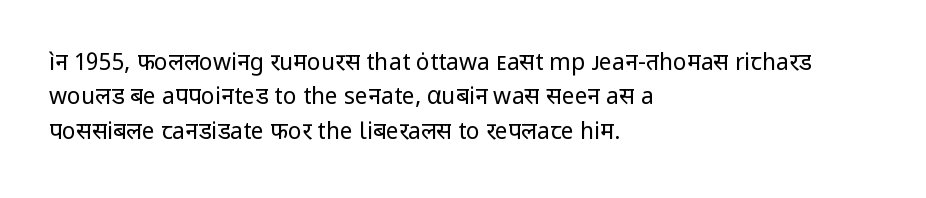
The image shows 23 px text type, upright; set left-aligned, normal line spacing (1.49x), normal letter spacing, not underlined.
